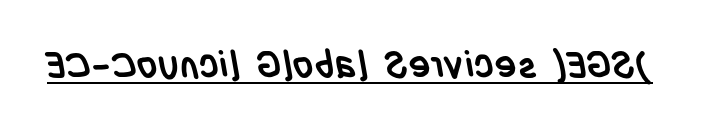
Q: Is the text bold? A: Yes.
Q: Is the typeface a serif or a sans-serif typeface? A: Sans-serif.
Q: Is the text underlined? A: Yes.
Q: Is the spacing between letters normal or unusually wide? A: Normal.
Q: Width (condensed, normal, or wide)? A: Condensed.
Q: Stroke contrast? A: Low.
Q: x-height? A: Large.
Q: Monospaced? A: No.
